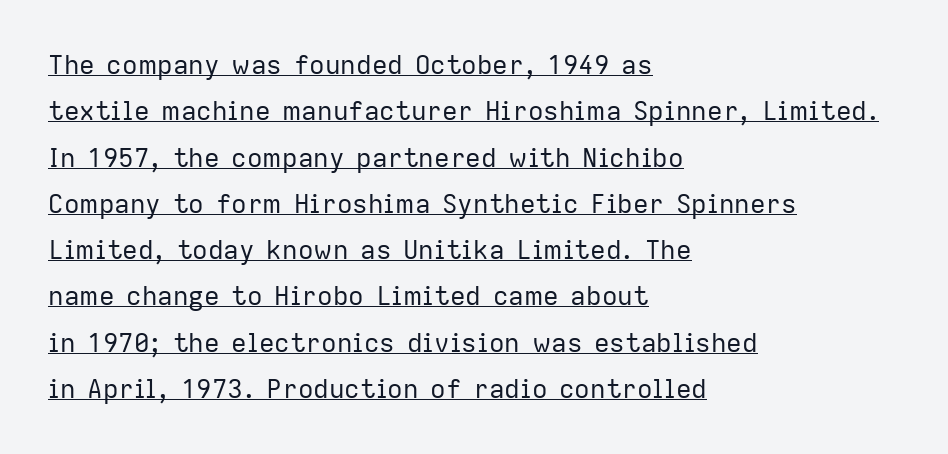
Reading down the block, your eye returns to a fixed left position each line. Notice how a bar underscores the lettering throughout. Does the lettering tilt? It doesn't — this is upright. Words appear dense and cohesive because spacing is normal.
